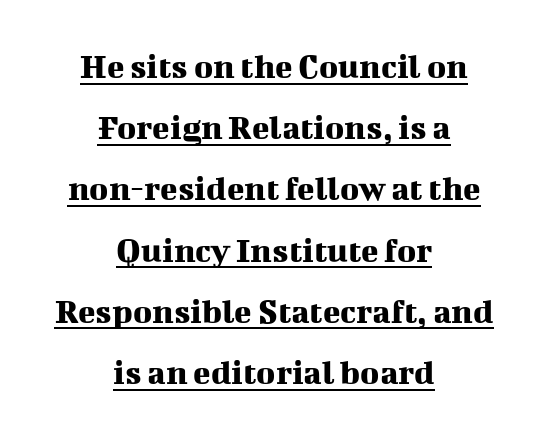
{"serif": "yes", "italic": "no", "width": "normal", "stroke_contrast": "medium", "x_height": "medium", "monospaced": "no", "underline": "yes", "align": "center", "line_spacing": "normal", "line_spacing_ratio": 1.7, "letter_spacing": "normal", "letter_spacing_em": 0.0, "glyph_px": 36}
